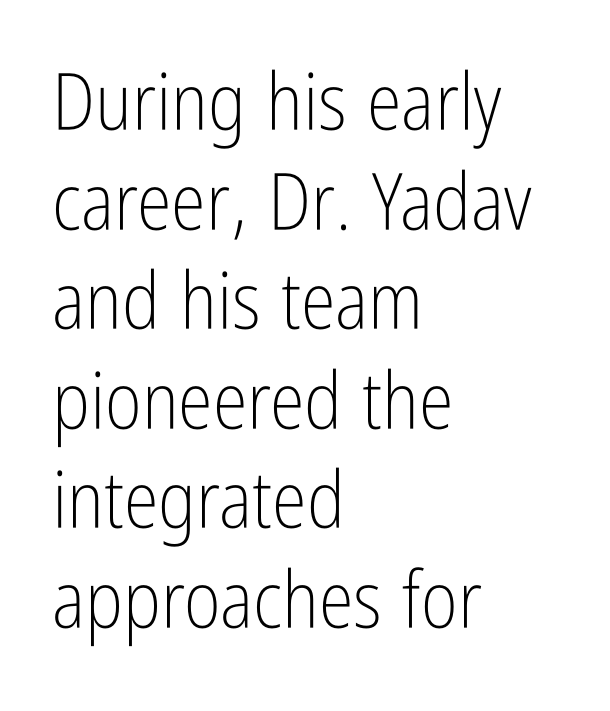
The image shows 79 px light, condensed sans-serif type, upright; set left-aligned, normal line spacing (1.26x), normal letter spacing, not underlined; low stroke contrast and a medium x-height.
